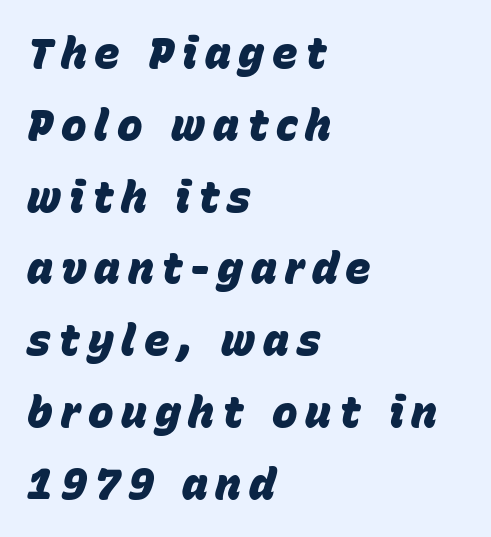
The image shows 43 px heavy type, italic (leaning right); set left-aligned, normal line spacing (1.67x), not underlined; low stroke contrast and a large x-height.
